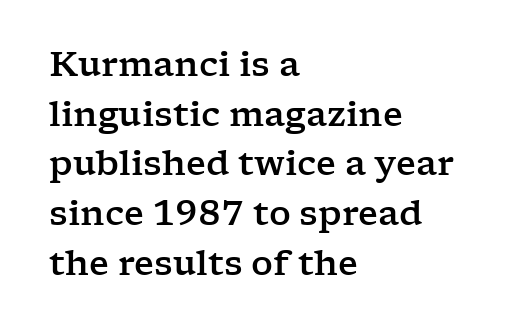
Q: Is the text italic (slanted)? A: No, it is upright.
Q: Is the typeface a serif or a sans-serif typeface? A: Serif.
Q: Is the text underlined? A: No.
Q: How is the paragraph aligned? A: Left-aligned.
Q: Is the spacing between letters normal or unusually wide? A: Normal.
Q: Is the spacing between lines tight, normal or loose? A: Normal.
Q: Width (condensed, normal, or wide)? A: Wide.
Q: Stroke contrast? A: Low.
Q: x-height? A: Medium.
Q: Monospaced? A: No.
